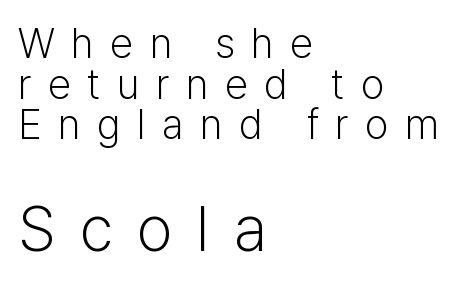
The image shows 63 px light sans-serif type, upright; set left-aligned, tight line spacing (0.97x), unusually wide letter spacing (+0.39 em), not underlined; the second (bottom) block is 1.5x larger; low stroke contrast and a medium x-height.
